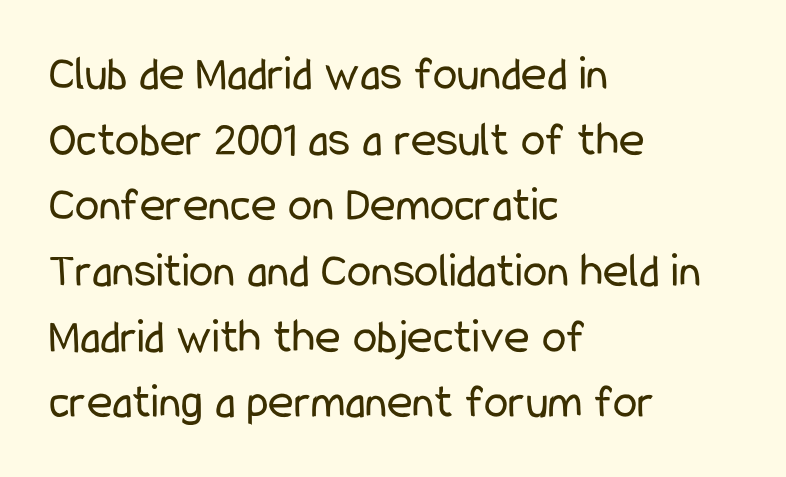
Q: Is the text bold? A: No.
Q: Is the text italic (slanted)? A: No, it is upright.
Q: Is the typeface a serif or a sans-serif typeface? A: Sans-serif.
Q: Is the text underlined? A: No.
Q: How is the paragraph aligned? A: Left-aligned.
Q: Is the spacing between letters normal or unusually wide? A: Normal.
Q: Is the spacing between lines tight, normal or loose? A: Normal.
Q: Width (condensed, normal, or wide)? A: Condensed.
Q: Stroke contrast? A: Low.
Q: x-height? A: Medium.
Q: Monospaced? A: No.
